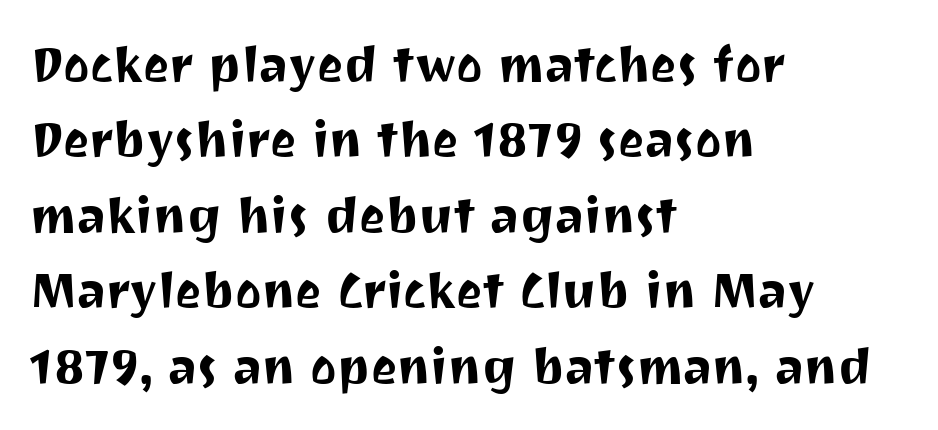
{"serif": "no", "italic": "no", "width": "normal", "stroke_contrast": "medium", "x_height": "medium", "monospaced": "no", "underline": "no", "align": "left", "line_spacing": "normal", "line_spacing_ratio": 1.51, "letter_spacing": "normal", "letter_spacing_em": 0.0, "glyph_px": 50}
